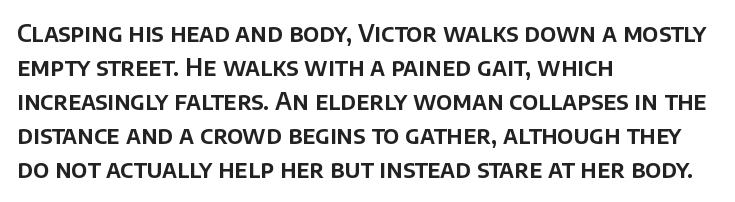
The image shows 24 px text type, upright; set left-aligned, normal line spacing (1.42x), normal letter spacing, not underlined.
